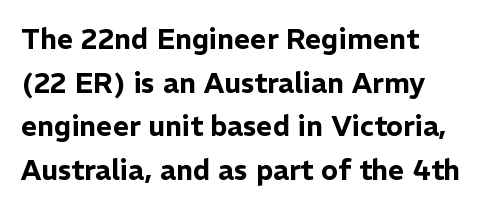
Q: Is the text italic (slanted)? A: No, it is upright.
Q: Is the typeface a serif or a sans-serif typeface? A: Sans-serif.
Q: Is the text underlined? A: No.
Q: How is the paragraph aligned? A: Left-aligned.
Q: Is the spacing between letters normal or unusually wide? A: Normal.
Q: Is the spacing between lines tight, normal or loose? A: Normal.
Q: Width (condensed, normal, or wide)? A: Normal.
Q: Stroke contrast? A: Low.
Q: x-height? A: Medium.
Q: Monospaced? A: No.
